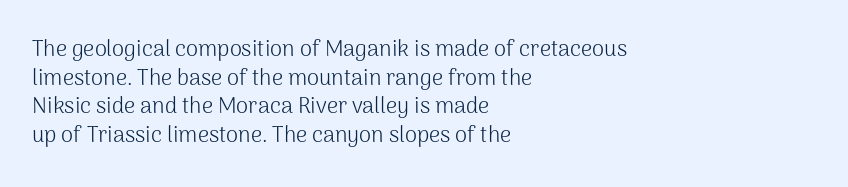
Q: Is the text bold? A: No.
Q: Is the text italic (slanted)? A: No, it is upright.
Q: Is the text underlined? A: No.
Q: How is the paragraph aligned? A: Left-aligned.
Q: Is the spacing between letters normal or unusually wide? A: Normal.
Q: Is the spacing between lines tight, normal or loose? A: Normal.
